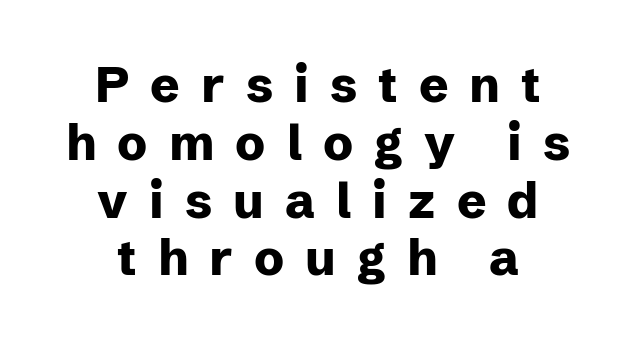
Q: Is the text bold? A: Yes.
Q: Is the text italic (slanted)? A: No, it is upright.
Q: Is the typeface a serif or a sans-serif typeface? A: Sans-serif.
Q: Is the text underlined? A: No.
Q: How is the paragraph aligned? A: Centered.
Q: Is the spacing between letters normal or unusually wide? A: Unusually wide.
Q: Width (condensed, normal, or wide)? A: Normal.
Q: Stroke contrast? A: Low.
Q: x-height? A: Medium.
Q: Monospaced? A: No.
